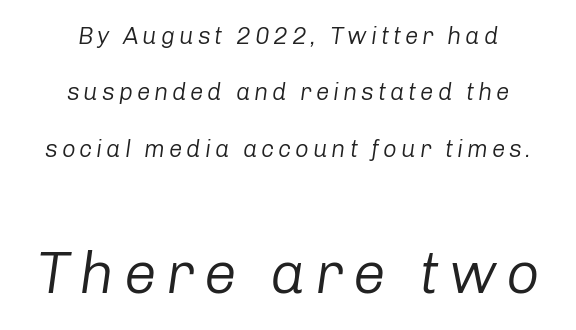
The block of text is sparse from top to bottom, with ample space between rows. When letters slant like this, we call the style italic. The words here are not underlined. Note the varied advance widths — an 'i' is clearly narrower than an 'm'.
